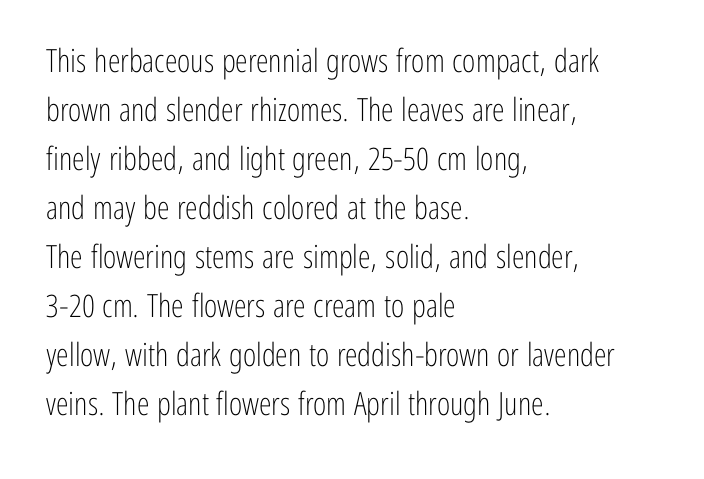
Compared with typical body copy, the letter spacing here is the same. The lettering stays uniformly vertical, giving the passage a roman look. Lines of text with bare space underneath. If you measured baseline to baseline, you'd find a middling distance.
